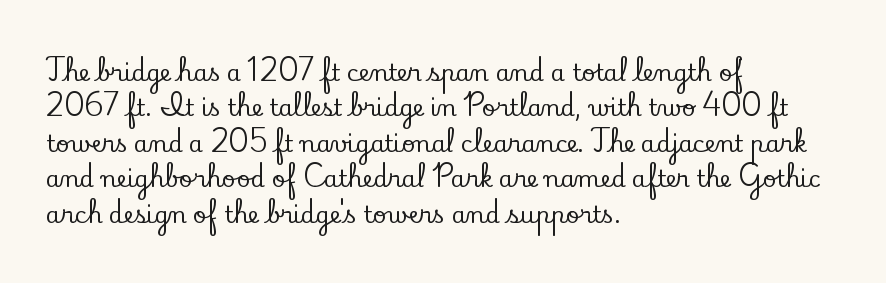
Nope, not italic — everything's standing straight. Words appear dense and cohesive because spacing is normal. The baseline area is clear. These lines sit exactly where default settings would place them. The compositor pushed each line to the left boundary.
